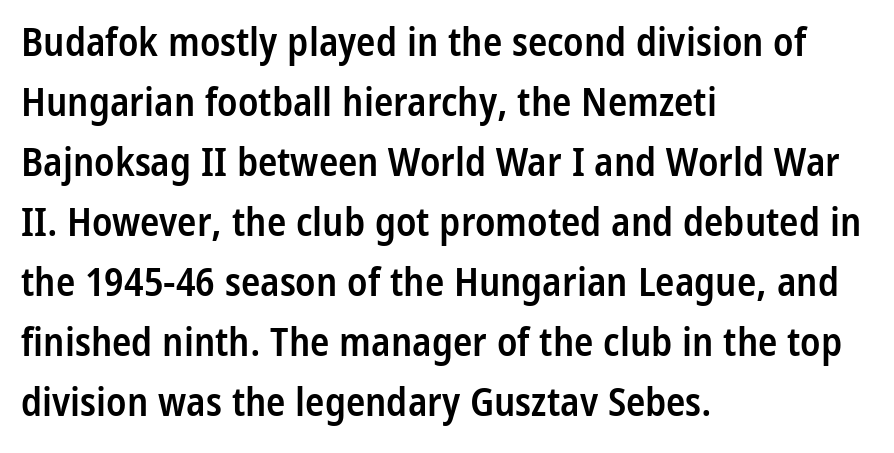
Q: Is the text bold? A: Semi-bold.
Q: Is the text italic (slanted)? A: No, it is upright.
Q: Is the typeface a serif or a sans-serif typeface? A: Sans-serif.
Q: Is the text underlined? A: No.
Q: How is the paragraph aligned? A: Left-aligned.
Q: Is the spacing between letters normal or unusually wide? A: Normal.
Q: Is the spacing between lines tight, normal or loose? A: Normal.
Q: Width (condensed, normal, or wide)? A: Condensed.
Q: Stroke contrast? A: Low.
Q: x-height? A: Medium.
Q: Monospaced? A: No.
